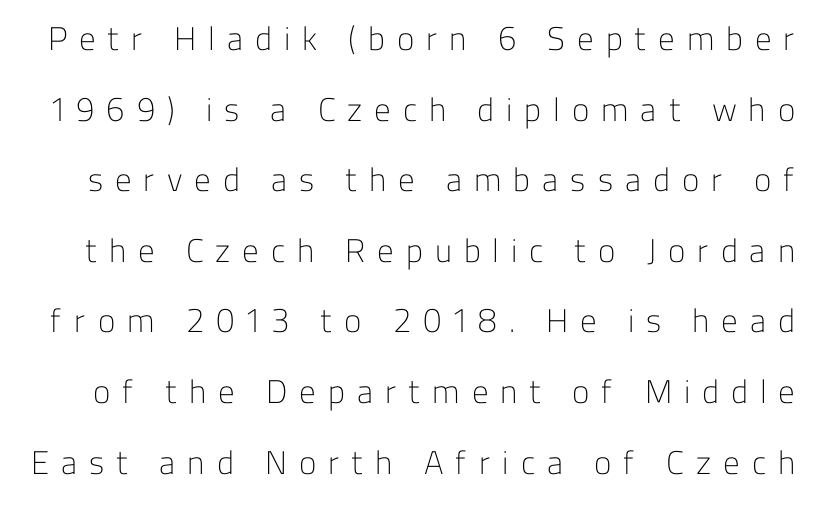
{"serif": "no", "italic": "no", "bold": "no", "weight": "light", "width": "normal", "stroke_contrast": "low", "x_height": "medium", "monospaced": "no", "underline": "no", "line_spacing": "loose", "line_spacing_ratio": 2.14, "letter_spacing": "wide", "letter_spacing_em": 0.36, "glyph_px": 33}
